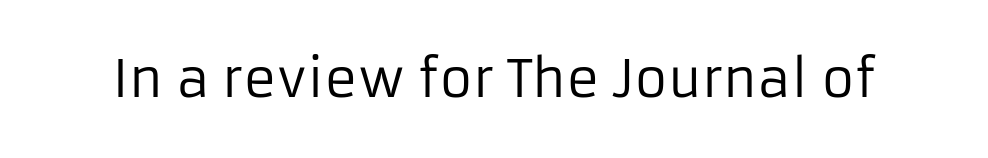
{"serif": "no", "italic": "no", "bold": "no", "weight": "regular", "width": "normal", "stroke_contrast": "low", "x_height": "medium", "monospaced": "no", "underline": "no", "letter_spacing": "normal", "letter_spacing_em": 0.0, "glyph_px": 51}
